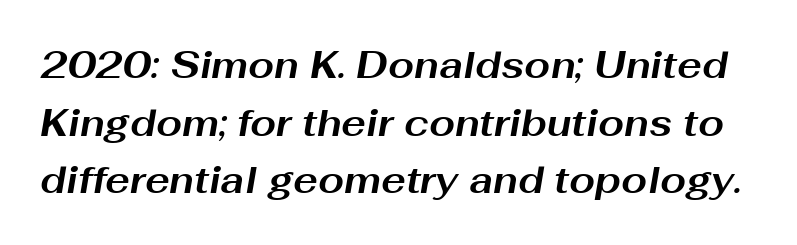
{"italic": "yes", "lean": "right", "slant_degrees": 10, "bold": "yes", "weight": "bold", "width": "wide", "stroke_contrast": "medium", "x_height": "medium", "monospaced": "no", "underline": "no", "line_spacing": "normal", "line_spacing_ratio": 1.56, "letter_spacing": "normal", "letter_spacing_em": 0.0, "glyph_px": 37}
